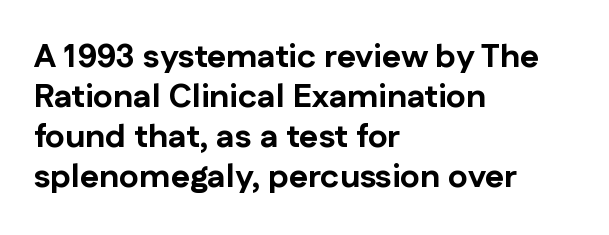
{"serif": "no", "italic": "no", "bold": "yes", "weight": "bold", "width": "normal", "stroke_contrast": "low", "x_height": "medium", "monospaced": "no", "underline": "no", "align": "left", "line_spacing_ratio": 1.21, "letter_spacing": "normal", "letter_spacing_em": 0.0, "glyph_px": 33}
